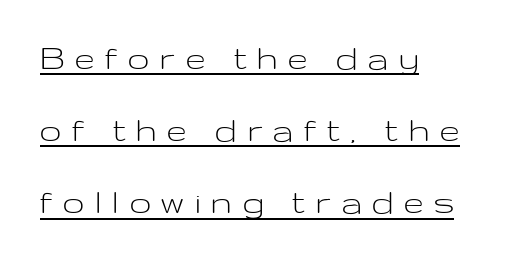
The image shows 38 px light, wide sans-serif type, upright; set left-aligned, loose line spacing (1.9x), unusually wide letter spacing (+0.29 em), underlined; low stroke contrast and a medium x-height.
